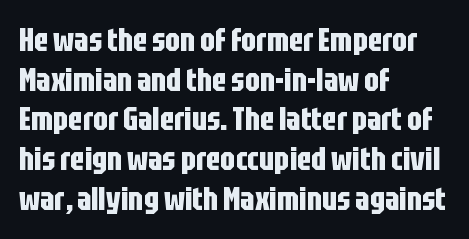
Q: Is the text bold? A: Yes.
Q: Is the text italic (slanted)? A: No, it is upright.
Q: Is the typeface a serif or a sans-serif typeface? A: Sans-serif.
Q: Is the text underlined? A: No.
Q: How is the paragraph aligned? A: Left-aligned.
Q: Is the spacing between letters normal or unusually wide? A: Normal.
Q: Width (condensed, normal, or wide)? A: Condensed.
Q: Stroke contrast? A: Low.
Q: x-height? A: Large.
Q: Monospaced? A: No.
